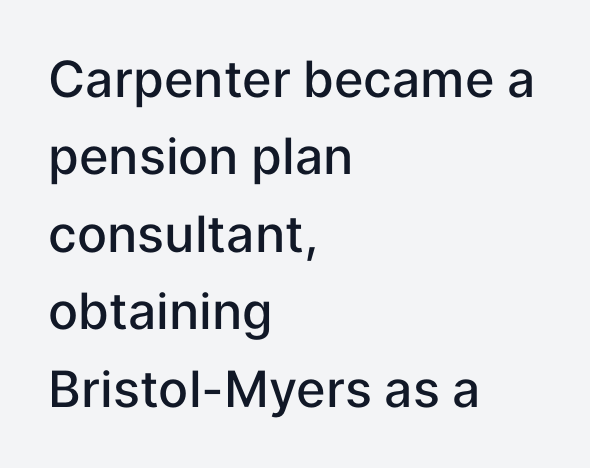
Q: Is the text bold? A: Semi-bold.
Q: Is the text italic (slanted)? A: No, it is upright.
Q: Is the typeface a serif or a sans-serif typeface? A: Sans-serif.
Q: Is the text underlined? A: No.
Q: How is the paragraph aligned? A: Left-aligned.
Q: Is the spacing between letters normal or unusually wide? A: Normal.
Q: Is the spacing between lines tight, normal or loose? A: Normal.
Q: Width (condensed, normal, or wide)? A: Normal.
Q: Stroke contrast? A: Low.
Q: x-height? A: Medium.
Q: Monospaced? A: No.
